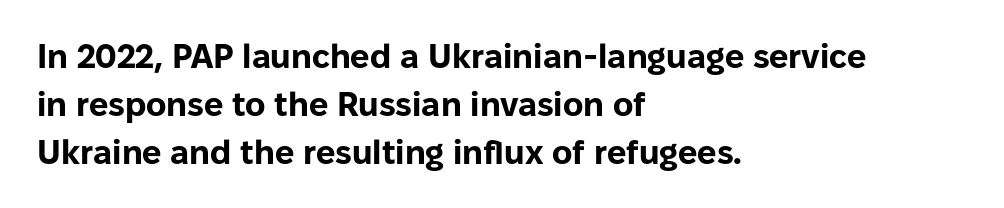
The image shows 34 px bold sans-serif type, upright; set left-aligned, normal line spacing (1.41x), normal letter spacing, not underlined; low stroke contrast and a medium x-height.
